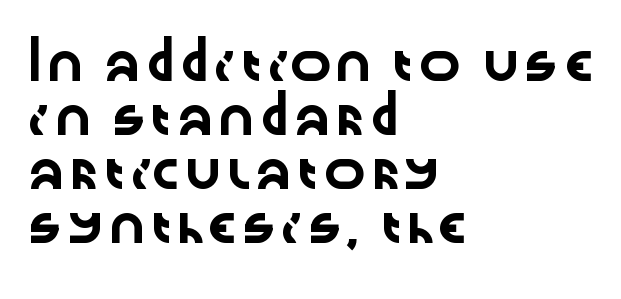
A typesetter would label this face a sans. Underlining? Definitely not there. Do the characters align in a grid? No, the font is proportional. The type is set solid horizontally, with unmodified tracking. No italicization has been applied; the sample stays upright. This rendering uses left alignment, leaving the right contour irregular.
